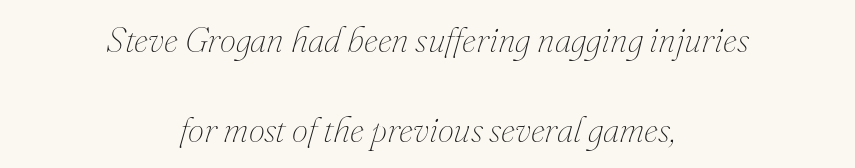
Words appear dense and cohesive because spacing is normal. Each line is balanced around a shared central axis. This sample trades compactness for vertical openness between lines. The characters are drawn with everyday or finer stroke widths.
